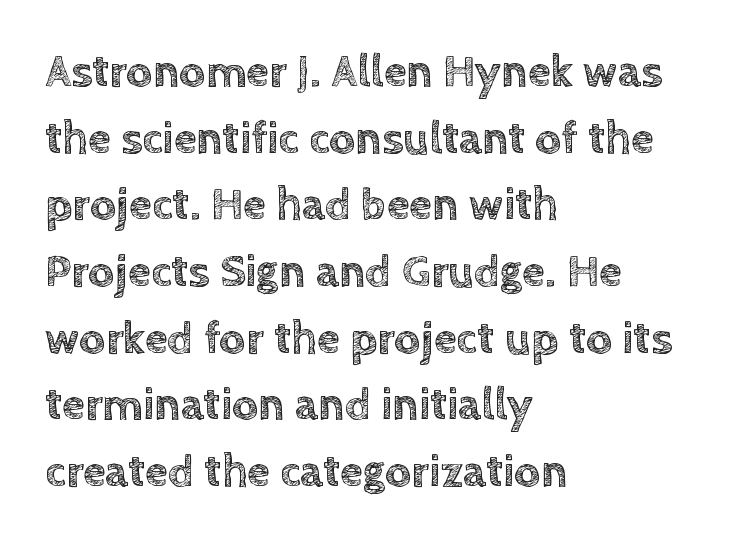
{"italic": "no", "width": "normal", "x_height": "large", "monospaced": "no", "underline": "no", "align": "left", "line_spacing": "normal", "line_spacing_ratio": 1.45, "letter_spacing": "normal", "letter_spacing_em": 0.0, "glyph_px": 46}
